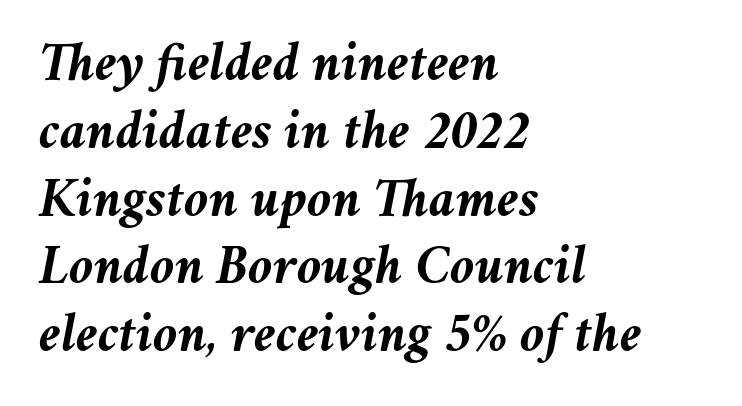
Q: Is the text bold? A: Yes.
Q: Is the text italic (slanted)? A: Yes, it leans right by about 11 degrees.
Q: Is the text underlined? A: No.
Q: How is the paragraph aligned? A: Left-aligned.
Q: Is the spacing between letters normal or unusually wide? A: Normal.
Q: Width (condensed, normal, or wide)? A: Normal.
Q: Stroke contrast? A: Medium.
Q: x-height? A: Medium.
Q: Monospaced? A: No.
